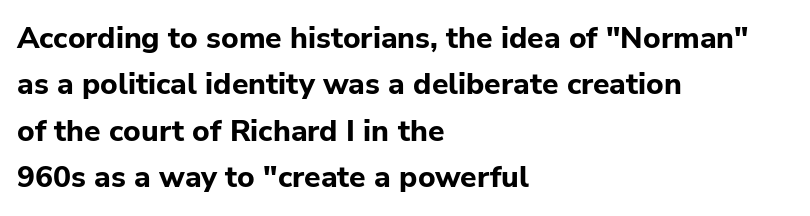
The image shows 30 px bold sans-serif type, upright; set left-aligned, normal line spacing (1.55x), normal letter spacing, not underlined; low stroke contrast and a medium x-height.
